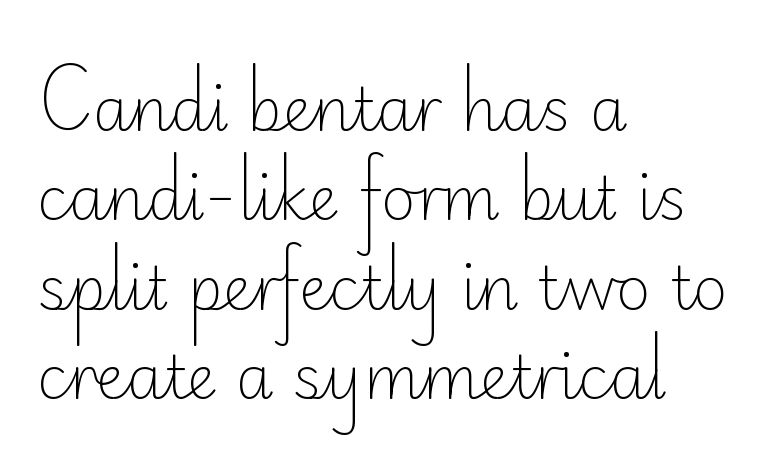
The image shows 60 px light sans-serif type, upright; set left-aligned, normal line spacing (1.49x), normal letter spacing, not underlined; low stroke contrast and a small x-height.
